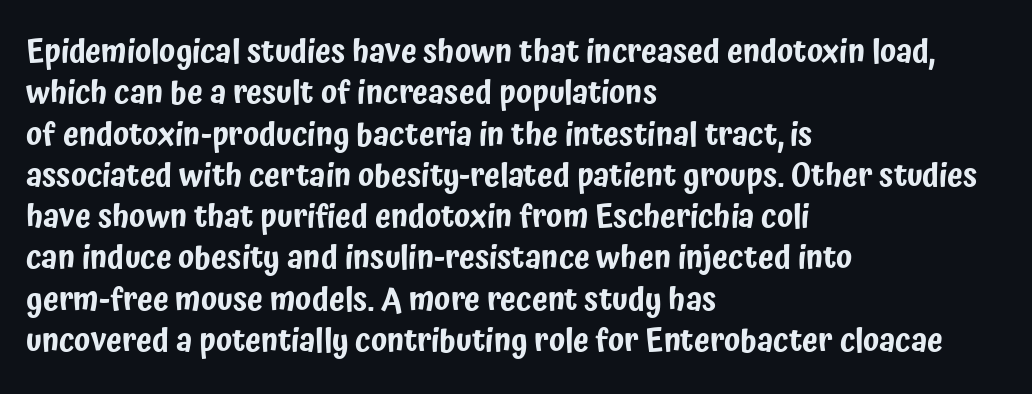
Do the letters lean? They stand straight. Line beginnings align vertically; line endings do not. The tracking reads as untouched default to a designer's eye. Interline gaps are of average width in this sample.
